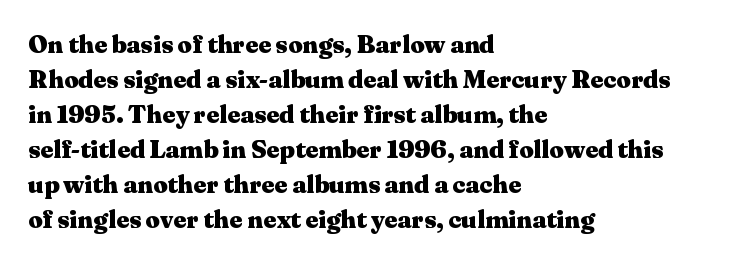
The image shows 25 px bold type, upright; set left-aligned, normal line spacing (1.4x), normal letter spacing, not underlined.
